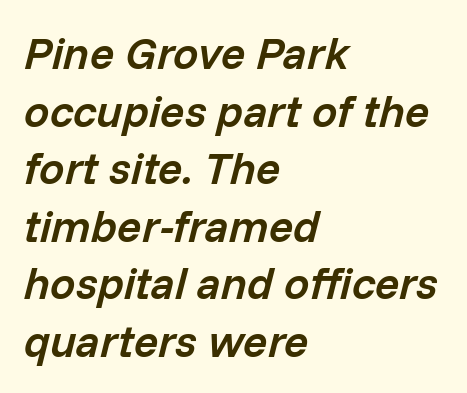
The image shows 45 px semibold type, italic (leaning right); set left-aligned, normal line spacing (1.28x), normal letter spacing, not underlined; low stroke contrast and a medium x-height.
